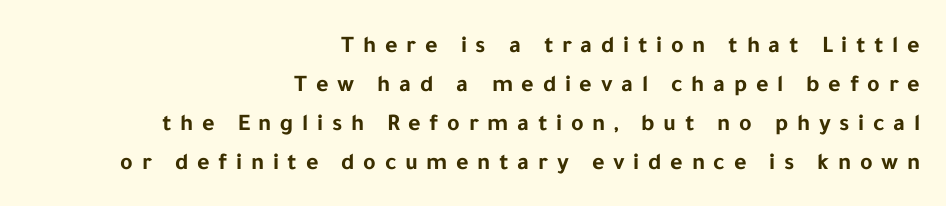
Vertical spacing — default. Posture: straight, roman, zero tilt. In terms of weight, the rendering is a true, heavy bold. Layout note: lines flush right. Glyph-to-glyph distance is far greater than everyday printed text.
